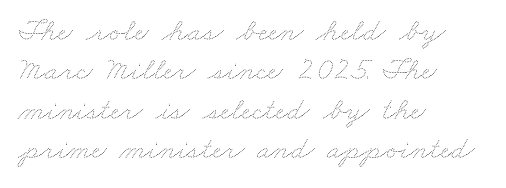
Q: Is the text bold? A: No.
Q: Is the text underlined? A: No.
Q: How is the paragraph aligned? A: Left-aligned.
Q: Is the spacing between letters normal or unusually wide? A: Normal.
Q: Width (condensed, normal, or wide)? A: Wide.
Q: Stroke contrast? A: Medium.
Q: x-height? A: Small.
Q: Monospaced? A: No.
